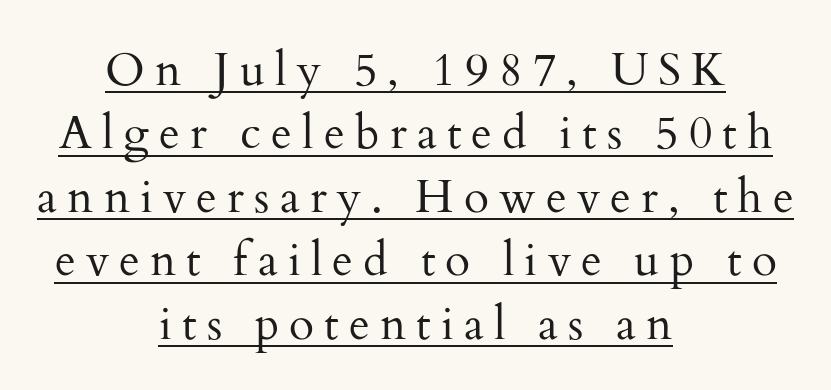
Q: Is the text bold? A: No.
Q: Is the text italic (slanted)? A: No, it is upright.
Q: Is the typeface a serif or a sans-serif typeface? A: Serif.
Q: Is the text underlined? A: Yes.
Q: How is the paragraph aligned? A: Centered.
Q: Is the spacing between letters normal or unusually wide? A: Unusually wide.
Q: Is the spacing between lines tight, normal or loose? A: Normal.
Q: Width (condensed, normal, or wide)? A: Normal.
Q: Stroke contrast? A: Medium.
Q: x-height? A: Small.
Q: Monospaced? A: No.
